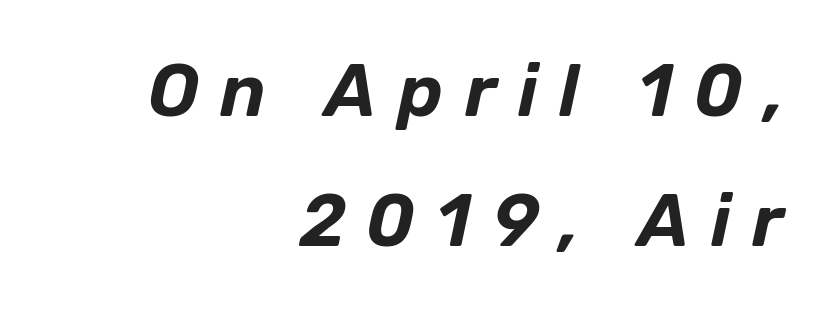
Q: Is the text italic (slanted)? A: Yes, it leans right by about 12 degrees.
Q: Is the text underlined? A: No.
Q: How is the paragraph aligned? A: Right-aligned.
Q: Is the spacing between letters normal or unusually wide? A: Unusually wide.
Q: Width (condensed, normal, or wide)? A: Normal.
Q: Stroke contrast? A: Low.
Q: x-height? A: Medium.
Q: Monospaced? A: No.
